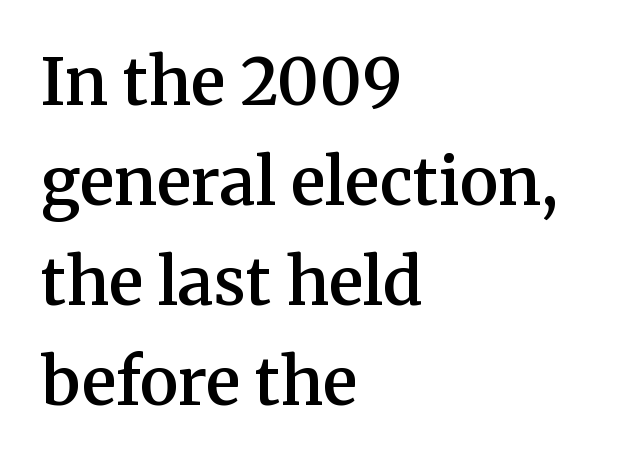
Q: Is the text bold? A: Semi-bold.
Q: Is the text italic (slanted)? A: No, it is upright.
Q: Is the typeface a serif or a sans-serif typeface? A: Serif.
Q: Is the text underlined? A: No.
Q: How is the paragraph aligned? A: Left-aligned.
Q: Is the spacing between letters normal or unusually wide? A: Normal.
Q: Is the spacing between lines tight, normal or loose? A: Normal.
Q: Width (condensed, normal, or wide)? A: Normal.
Q: Stroke contrast? A: Medium.
Q: x-height? A: Medium.
Q: Monospaced? A: No.
